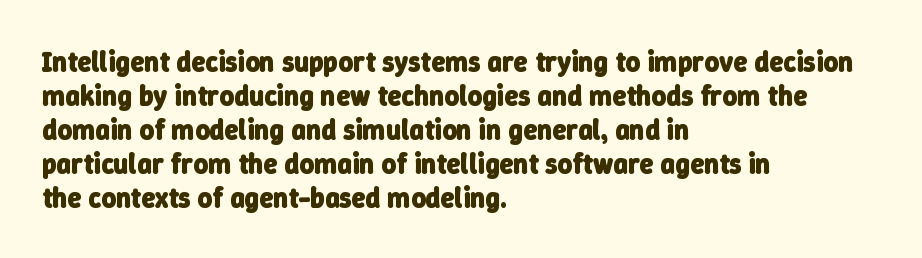
{"serif": "no", "bold": "yes", "weight": "heavy", "width": "normal", "stroke_contrast": "low", "x_height": "medium", "monospaced": "no", "underline": "no", "align": "left", "line_spacing_ratio": 1.21, "letter_spacing": "normal", "letter_spacing_em": 0.0, "glyph_px": 28}
